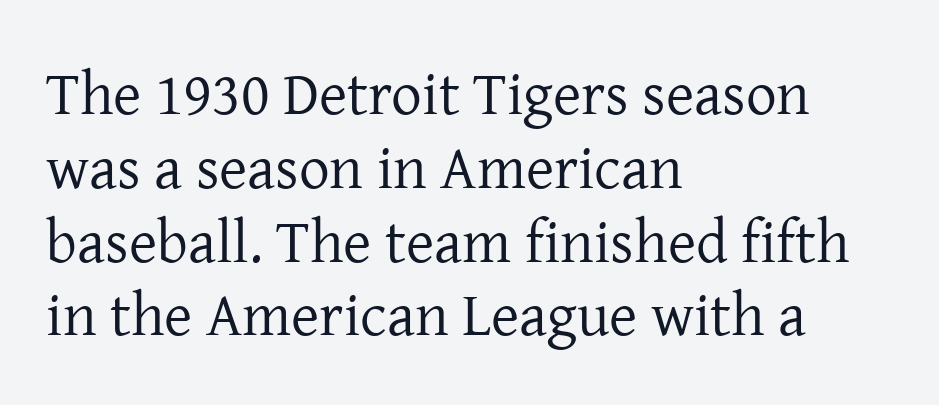
The image shows 61 px regular-weight serif type, upright; set left-aligned, line spacing 1.21x, normal letter spacing, not underlined; low stroke contrast and a medium x-height.
